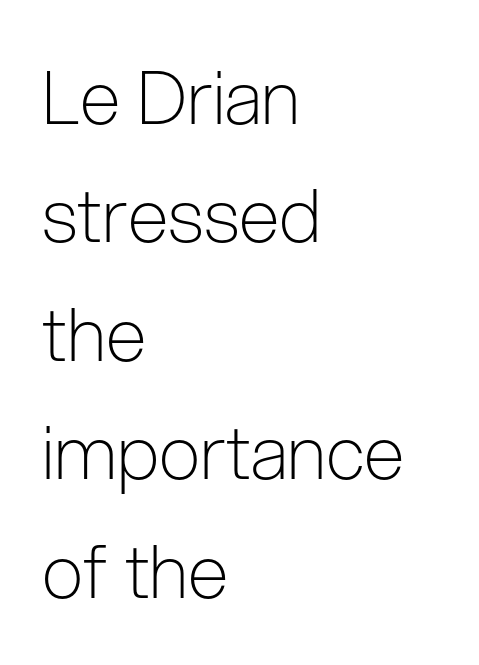
Q: Is the text bold? A: No.
Q: Is the text italic (slanted)? A: No, it is upright.
Q: Is the typeface a serif or a sans-serif typeface? A: Sans-serif.
Q: Is the text underlined? A: No.
Q: How is the paragraph aligned? A: Left-aligned.
Q: Is the spacing between letters normal or unusually wide? A: Normal.
Q: Is the spacing between lines tight, normal or loose? A: Normal.
Q: Width (condensed, normal, or wide)? A: Condensed.
Q: Stroke contrast? A: Low.
Q: x-height? A: Medium.
Q: Monospaced? A: No.
